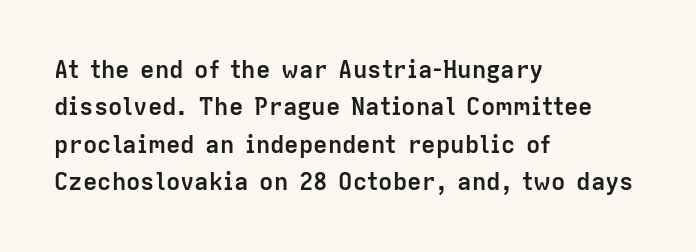
{"italic": "no", "bold": "yes", "underline": "no", "align": "left", "line_spacing": "normal", "line_spacing_ratio": 1.56, "letter_spacing": "normal", "letter_spacing_em": 0.0, "glyph_px": 24}
